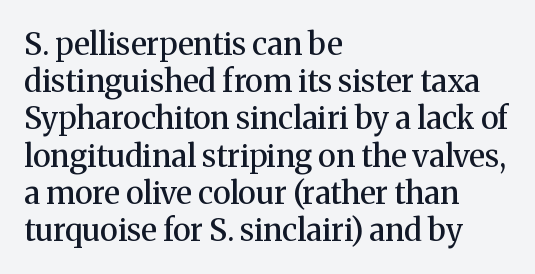
{"serif": "yes", "italic": "no", "bold": "semi", "weight": "semibold", "width": "normal", "stroke_contrast": "medium", "x_height": "medium", "monospaced": "no", "underline": "no", "align": "left", "line_spacing_ratio": 1.2, "letter_spacing": "normal", "letter_spacing_em": 0.0, "glyph_px": 31}
